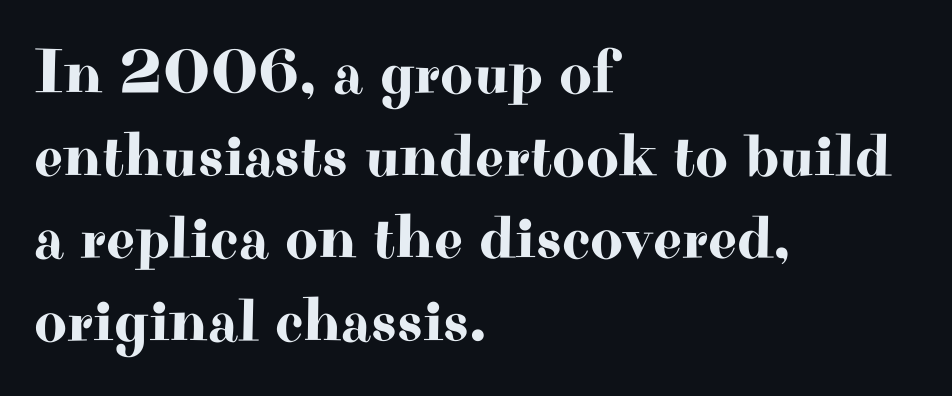
The image shows 63 px wide serif type, upright; set left-aligned, normal line spacing (1.31x), normal letter spacing, not underlined; high stroke contrast and a small x-height.
